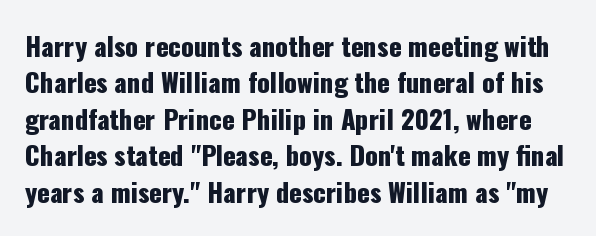
The image shows 26 px text type, upright; set normal line spacing (1.4x), normal letter spacing, not underlined.
